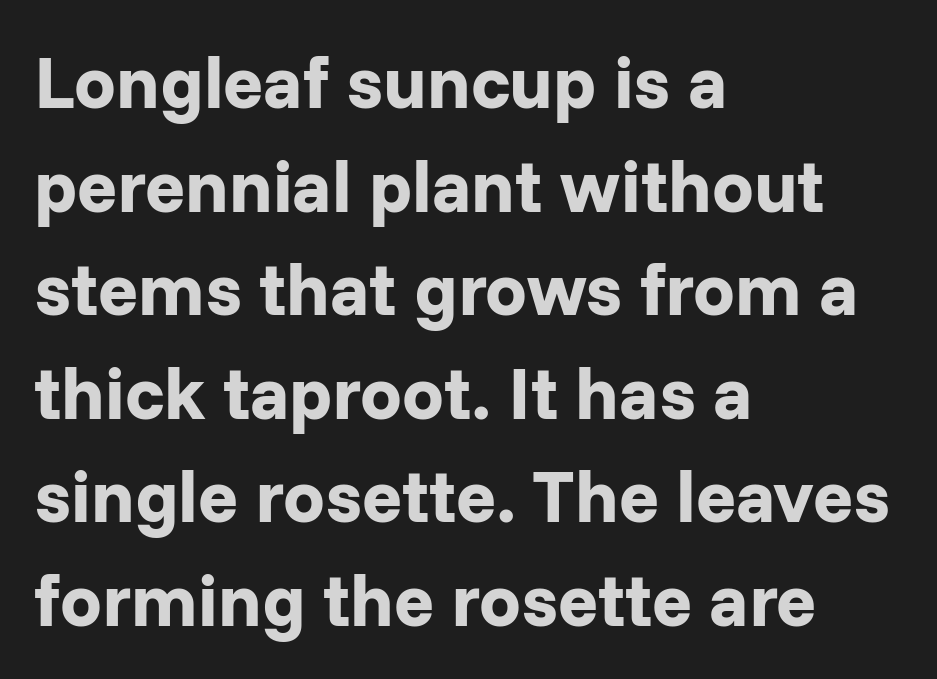
Q: Is the text bold? A: Yes.
Q: Is the text italic (slanted)? A: No, it is upright.
Q: Is the typeface a serif or a sans-serif typeface? A: Sans-serif.
Q: Is the text underlined? A: No.
Q: How is the paragraph aligned? A: Left-aligned.
Q: Is the spacing between letters normal or unusually wide? A: Normal.
Q: Is the spacing between lines tight, normal or loose? A: Normal.
Q: Width (condensed, normal, or wide)? A: Normal.
Q: Stroke contrast? A: Low.
Q: x-height? A: Medium.
Q: Monospaced? A: No.
